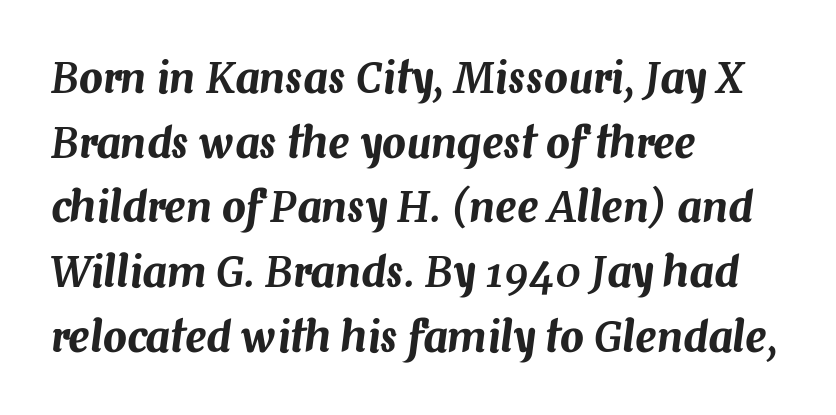
Q: Is the text italic (slanted)? A: Yes, it leans right by about 7 degrees.
Q: Is the text underlined? A: No.
Q: How is the paragraph aligned? A: Left-aligned.
Q: Is the spacing between letters normal or unusually wide? A: Normal.
Q: Is the spacing between lines tight, normal or loose? A: Normal.
Q: Width (condensed, normal, or wide)? A: Normal.
Q: Stroke contrast? A: Medium.
Q: x-height? A: Medium.
Q: Monospaced? A: No.
